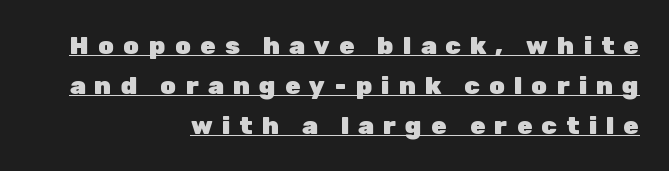
Q: Is the text bold? A: Yes.
Q: Is the text italic (slanted)? A: No, it is upright.
Q: Is the text underlined? A: Yes.
Q: How is the paragraph aligned? A: Right-aligned.
Q: Is the spacing between letters normal or unusually wide? A: Unusually wide.
Q: Is the spacing between lines tight, normal or loose? A: Normal.
